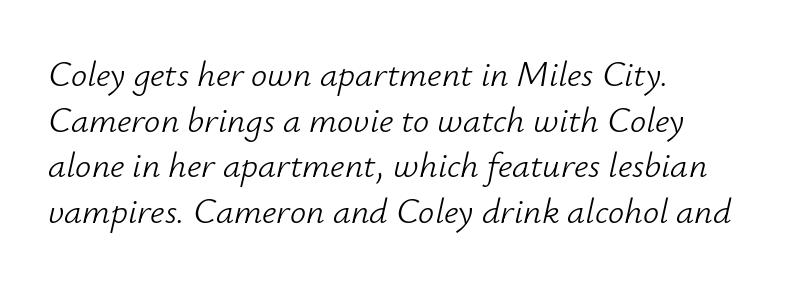
Q: Is the text bold? A: No.
Q: Is the text italic (slanted)? A: Yes, it leans right by about 12 degrees.
Q: Is the text underlined? A: No.
Q: How is the paragraph aligned? A: Left-aligned.
Q: Is the spacing between letters normal or unusually wide? A: Normal.
Q: Is the spacing between lines tight, normal or loose? A: Normal.
Q: Width (condensed, normal, or wide)? A: Normal.
Q: Stroke contrast? A: Low.
Q: x-height? A: Small.
Q: Monospaced? A: No.
